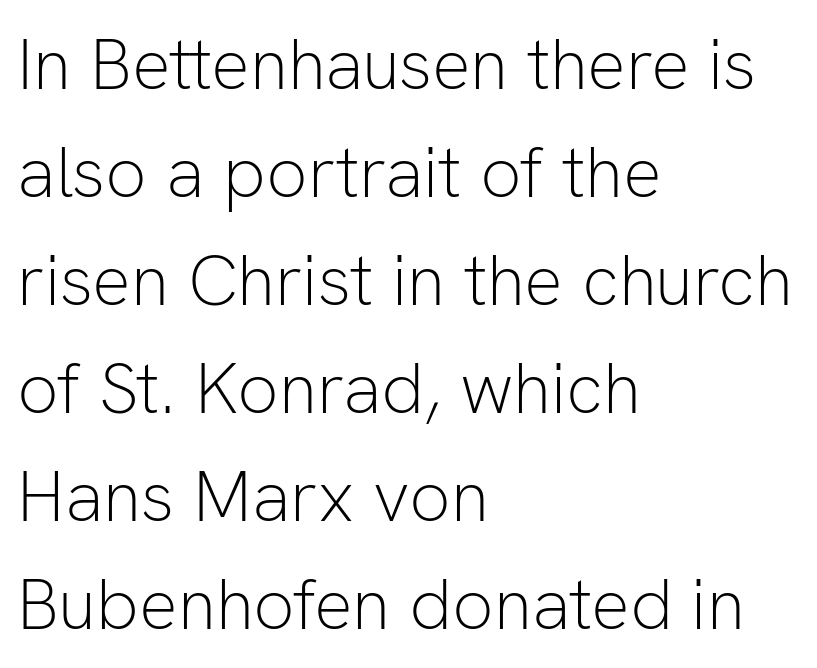
{"serif": "no", "italic": "no", "bold": "no", "weight": "light", "width": "normal", "stroke_contrast": "low", "x_height": "medium", "monospaced": "no", "underline": "no", "align": "left", "line_spacing": "normal", "line_spacing_ratio": 1.5, "letter_spacing": "normal", "letter_spacing_em": 0.0, "glyph_px": 72}
